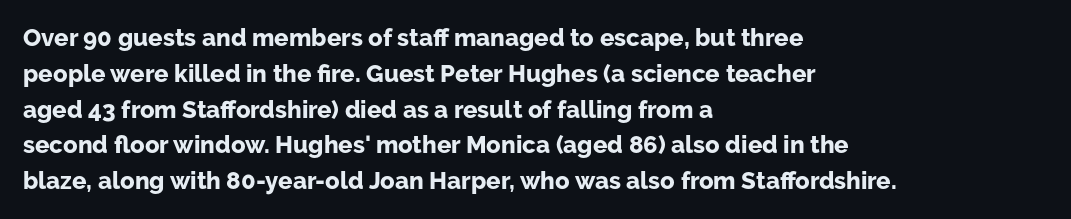
{"italic": "no", "bold": "yes", "underline": "no", "align": "left", "line_spacing": "normal", "line_spacing_ratio": 1.49, "letter_spacing": "normal", "letter_spacing_em": 0.0, "glyph_px": 24}
